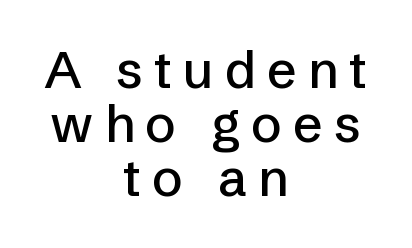
{"serif": "no", "italic": "no", "width": "normal", "stroke_contrast": "low", "x_height": "medium", "monospaced": "no", "underline": "no", "align": "center", "line_spacing": "tight", "line_spacing_ratio": 1.04, "letter_spacing": "wide", "letter_spacing_em": 0.21, "glyph_px": 52}
